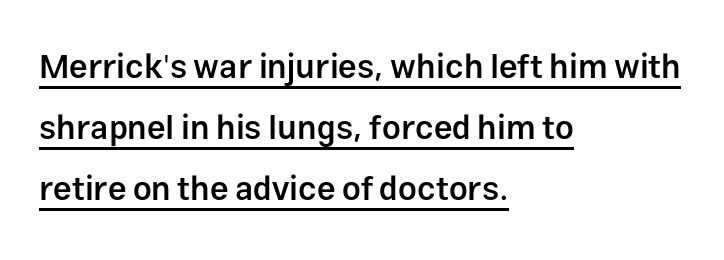
The passage shown is typed in a proportional face where columns would drift. Caption: lettering with a line underneath. The text was rendered using a sans face with plain stroke endings. Visually the block forms a straight wall on the left and a jagged coastline on the right. The letterforms sit shoulder to shoulder at normal distance.
